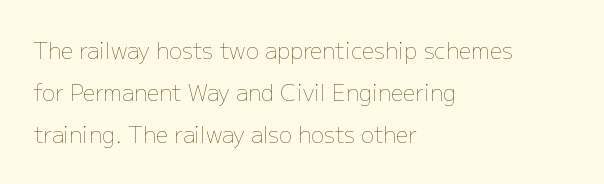
Q: Is the text bold? A: No.
Q: Is the text italic (slanted)? A: No, it is upright.
Q: Is the text underlined? A: No.
Q: How is the paragraph aligned? A: Left-aligned.
Q: Is the spacing between letters normal or unusually wide? A: Normal.
Q: Is the spacing between lines tight, normal or loose? A: Loose.
